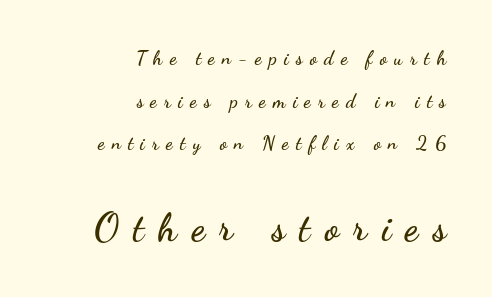
Q: Is the text italic (slanted)? A: Yes.
Q: Is the typeface a serif or a sans-serif typeface? A: Sans-serif.
Q: Is the text underlined? A: No.
Q: How is the paragraph aligned? A: Right-aligned.
Q: Is the spacing between letters normal or unusually wide? A: Unusually wide.
Q: Is the spacing between lines tight, normal or loose? A: Loose.
Q: Which block of text is set in a larger size, the first (top) or the second (bottom)? A: The second (bottom) one.
Q: Width (condensed, normal, or wide)? A: Wide.
Q: Stroke contrast? A: Low.
Q: x-height? A: Small.
Q: Monospaced? A: No.
